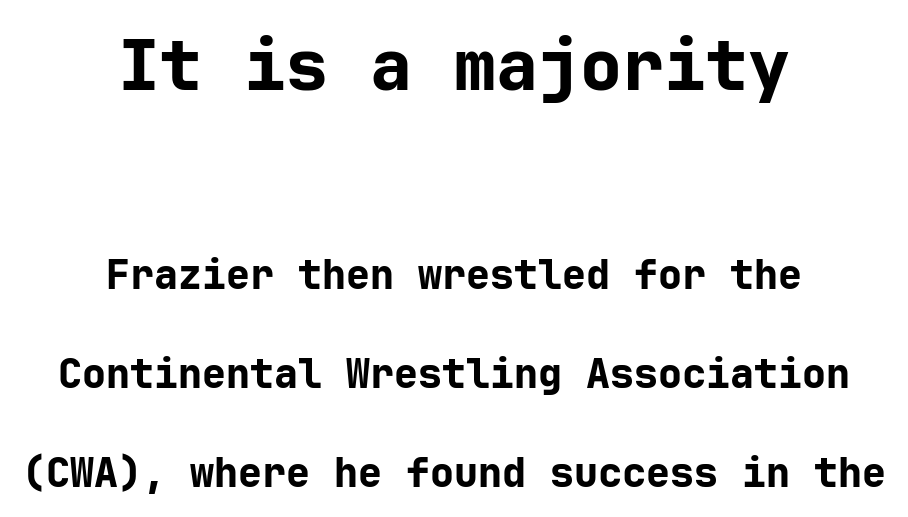
The image shows 70 px bold sans-serif type, upright; set centered, loose line spacing (2.48x), normal letter spacing, not underlined; the first (top) block is 1.75x larger; low stroke contrast and a medium x-height.
